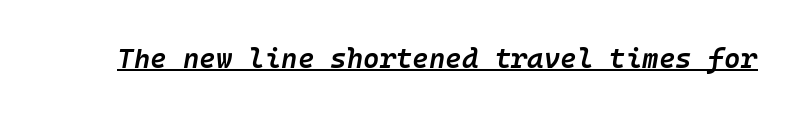
Q: Is the text bold? A: Semi-bold.
Q: Is the text italic (slanted)? A: Yes, it leans right by about 10 degrees.
Q: Is the text underlined? A: Yes.
Q: Is the spacing between letters normal or unusually wide? A: Normal.
Q: Width (condensed, normal, or wide)? A: Normal.
Q: Stroke contrast? A: Low.
Q: x-height? A: Medium.
